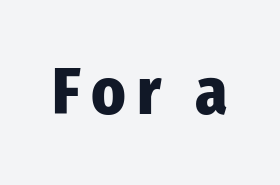
The image shows 65 px heavy, condensed sans-serif type, upright; set not underlined; low stroke contrast and a medium x-height.
